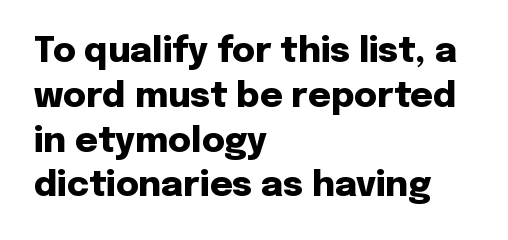
{"serif": "no", "italic": "no", "bold": "yes", "weight": "heavy", "width": "normal", "stroke_contrast": "low", "x_height": "medium", "monospaced": "no", "underline": "no", "align": "left", "line_spacing": "normal", "line_spacing_ratio": 1.28, "letter_spacing": "normal", "letter_spacing_em": 0.0, "glyph_px": 35}
